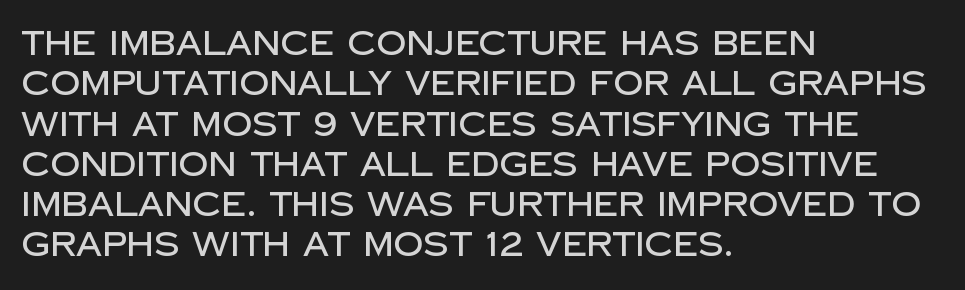
Q: Is the text italic (slanted)? A: No, it is upright.
Q: Is the typeface a serif or a sans-serif typeface? A: Sans-serif.
Q: Is the text underlined? A: No.
Q: How is the paragraph aligned? A: Left-aligned.
Q: Is the spacing between letters normal or unusually wide? A: Normal.
Q: Width (condensed, normal, or wide)? A: Normal.
Q: Stroke contrast? A: Low.
Q: x-height? A: Large.
Q: Monospaced? A: No.
